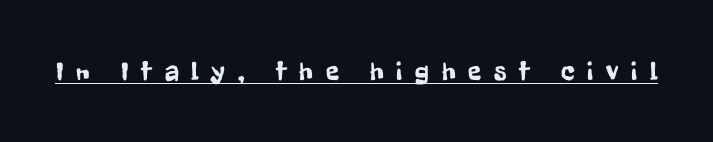
Upright lettering throughout. A baseline rule has been typeset under these characters. Loose tracking; the words dissolve into strings of separated letters.
